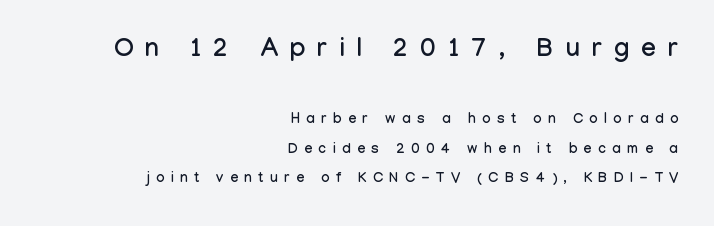
Leftover space on each line is placed entirely before the opening word. Caption: upper text group enlarged, lower text group reduced. Leading: increased. Glyph-to-glyph distance is far greater than everyday printed text. Plain, unruled lines of type.
